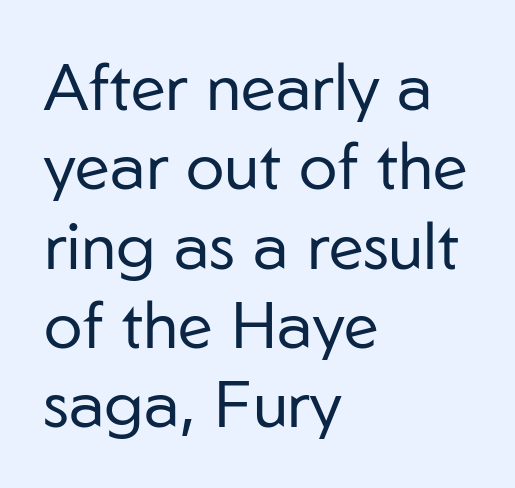
The image shows 65 px regular-weight sans-serif type, upright; set left-aligned, line spacing 1.22x, normal letter spacing, not underlined; low stroke contrast and a medium x-height.
